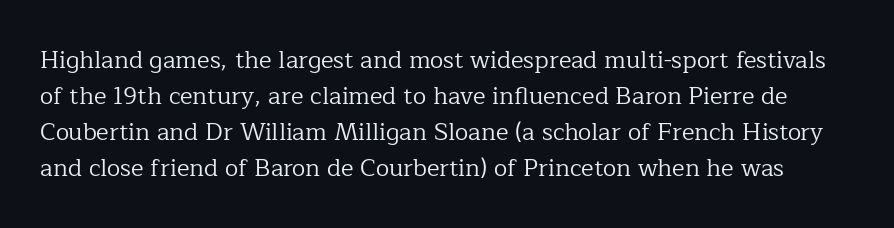
{"italic": "no", "bold": "no", "underline": "no", "line_spacing": "normal", "line_spacing_ratio": 1.5, "letter_spacing": "normal", "letter_spacing_em": 0.0, "glyph_px": 24}
